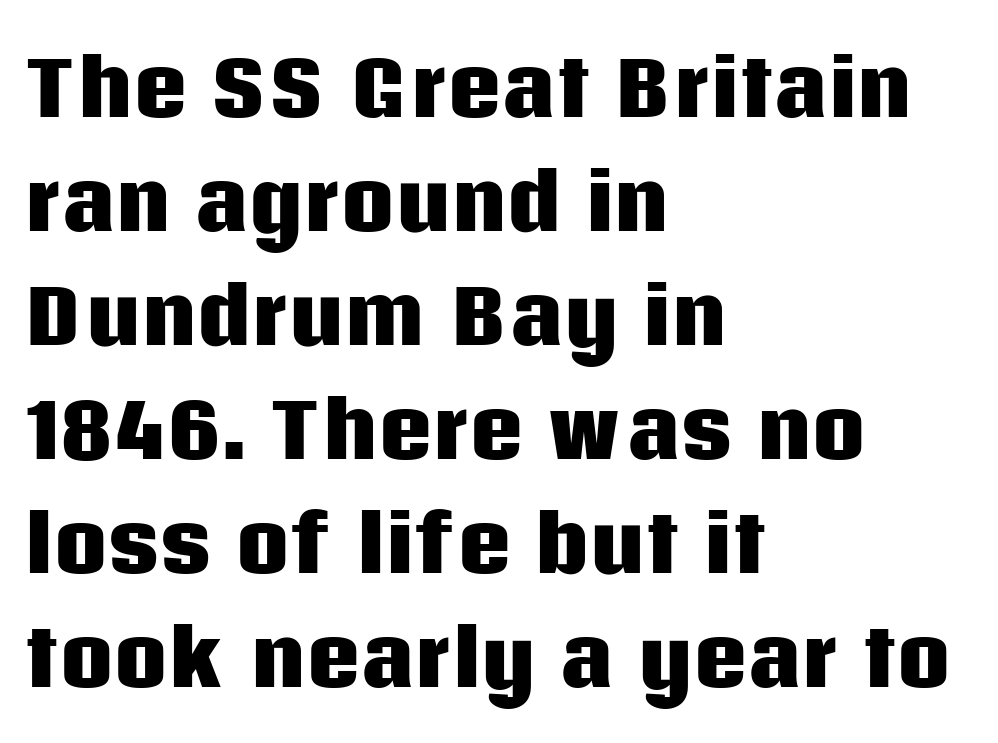
The image shows 75 px heavy sans-serif type, upright; set left-aligned, normal line spacing (1.52x), normal letter spacing, not underlined; low stroke contrast and a large x-height.
